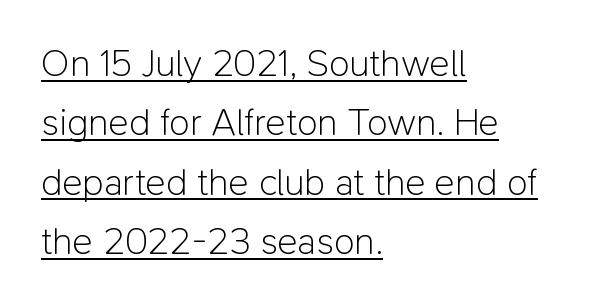
The image shows 38 px light sans-serif type, upright; set left-aligned, normal line spacing (1.56x), normal letter spacing, underlined; low stroke contrast and a medium x-height.
